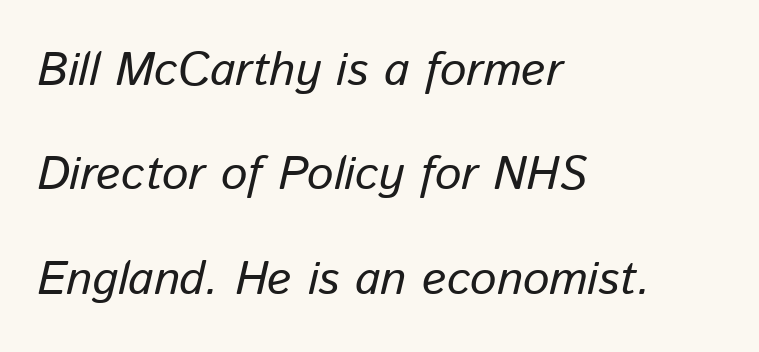
This sample trades compactness for vertical openness between lines. Line starts are locked; line ends wander. Glyph-to-glyph distance matches everyday printed text. A typesetter would call this proportional, since set widths differ per character.
